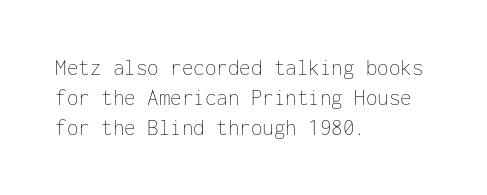
{"italic": "no", "bold": "no", "underline": "no", "align": "left", "line_spacing": "normal", "line_spacing_ratio": 1.3, "letter_spacing": "normal", "letter_spacing_em": 0.0, "glyph_px": 23}
